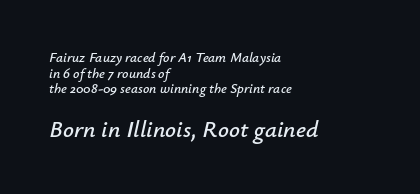
Q: Is the text italic (slanted)? A: Yes, it leans right by about 12 degrees.
Q: Is the text underlined? A: No.
Q: How is the paragraph aligned? A: Left-aligned.
Q: Is the spacing between letters normal or unusually wide? A: Normal.
Q: Is the spacing between lines tight, normal or loose? A: Tight.
Q: Which block of text is set in a larger size, the first (top) or the second (bottom)? A: The second (bottom) one.
